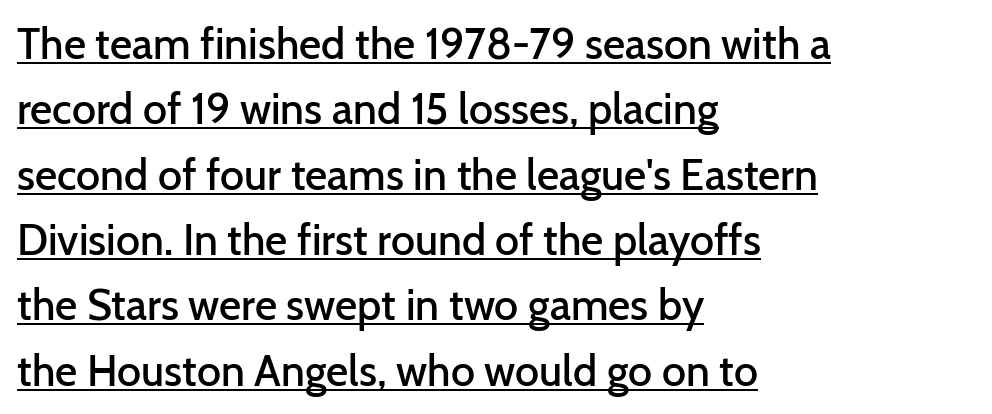
The image shows 43 px semibold sans-serif type, upright; set left-aligned, normal line spacing (1.52x), normal letter spacing, underlined; low stroke contrast and a medium x-height.
